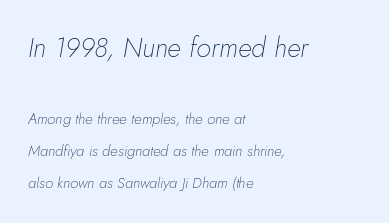
The image shows 27 px text type, italic (leaning right); set left-aligned, loose line spacing (2.13x), normal letter spacing, not underlined; the first (top) block is 1.8x larger.
